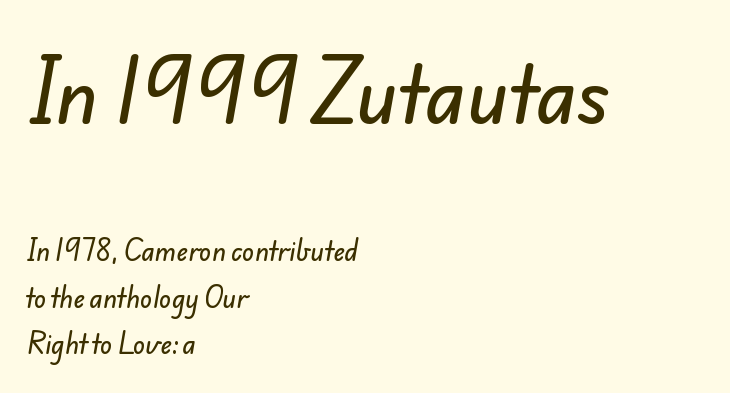
Short and long lines alike share a common starting point at left. Do the characters align in a grid? No, the font is proportional. Only glyphs here, with clear space below each row. Tracking value appears to be zero — textbook default spacing. Is this a sans? Yes — the strokes have no serifs.
